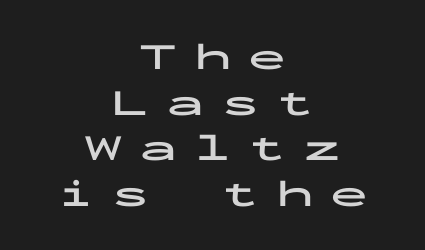
A centered setting, common on invitations and titles, is used for this passage. In terms of letterform style, serifs are entirely absent. This rendering widens character spacing well past its baseline value. The face used here is monospaced, like something from a code editor. The glyphs are unaccompanied by any horizontal stroke below them.
